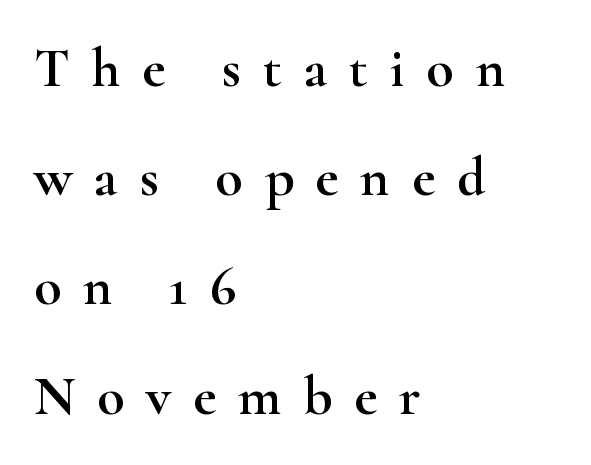
{"serif": "yes", "italic": "no", "width": "wide", "stroke_contrast": "high", "x_height": "small", "monospaced": "no", "underline": "no", "align": "left", "line_spacing": "loose", "line_spacing_ratio": 1.95, "letter_spacing": "wide", "letter_spacing_em": 0.39, "glyph_px": 56}
